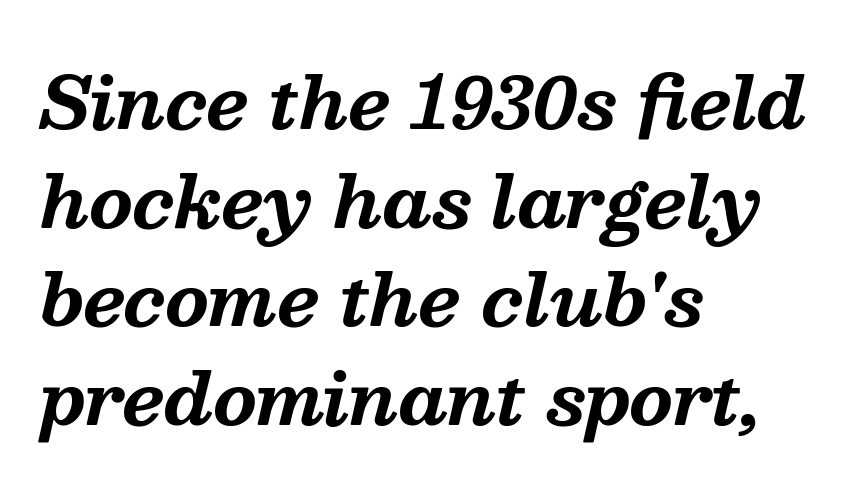
{"serif": "yes", "italic": "yes", "lean": "right", "slant_degrees": 13, "bold": "yes", "weight": "bold", "width": "normal", "stroke_contrast": "medium", "x_height": "medium", "monospaced": "no", "underline": "no", "align": "left", "line_spacing": "normal", "line_spacing_ratio": 1.41, "letter_spacing": "normal", "letter_spacing_em": 0.0, "glyph_px": 70}
